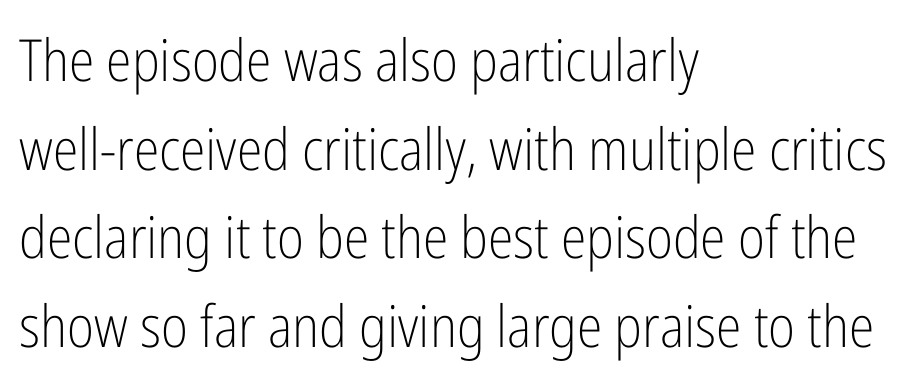
Q: Is the text bold? A: No.
Q: Is the text italic (slanted)? A: No, it is upright.
Q: Is the typeface a serif or a sans-serif typeface? A: Sans-serif.
Q: Is the text underlined? A: No.
Q: How is the paragraph aligned? A: Left-aligned.
Q: Is the spacing between letters normal or unusually wide? A: Normal.
Q: Is the spacing between lines tight, normal or loose? A: Normal.
Q: Width (condensed, normal, or wide)? A: Condensed.
Q: Stroke contrast? A: Low.
Q: x-height? A: Medium.
Q: Monospaced? A: No.
